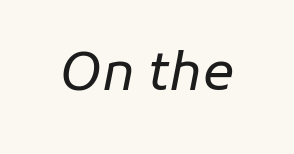
Q: Is the text bold? A: No.
Q: Is the text italic (slanted)? A: Yes, it leans right by about 11 degrees.
Q: Is the text underlined? A: No.
Q: Is the spacing between letters normal or unusually wide? A: Normal.
Q: Width (condensed, normal, or wide)? A: Normal.
Q: Stroke contrast? A: Low.
Q: x-height? A: Medium.
Q: Monospaced? A: No.
